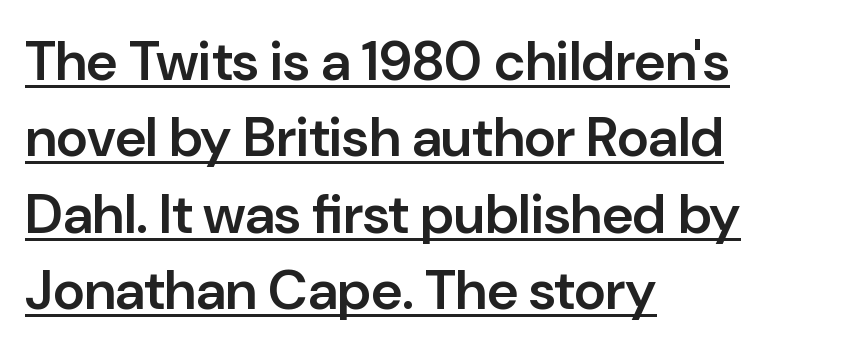
The type sits square on the baseline with zero lean. These words are printed semibold, heavier than regular yet not bold. The text was rendered using a sans face with plain stroke endings. The face used here is rendered with its standard letterfit.
